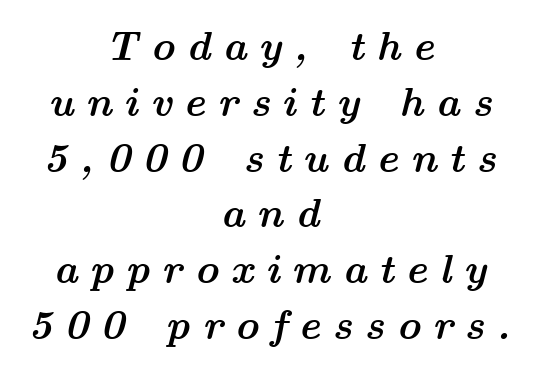
Q: Is the text bold? A: Yes.
Q: Is the text italic (slanted)? A: Yes, it leans right by about 14 degrees.
Q: Is the text underlined? A: No.
Q: How is the paragraph aligned? A: Centered.
Q: Is the spacing between letters normal or unusually wide? A: Unusually wide.
Q: Is the spacing between lines tight, normal or loose? A: Normal.
Q: Width (condensed, normal, or wide)? A: Wide.
Q: Stroke contrast? A: Medium.
Q: x-height? A: Medium.
Q: Monospaced? A: No.
